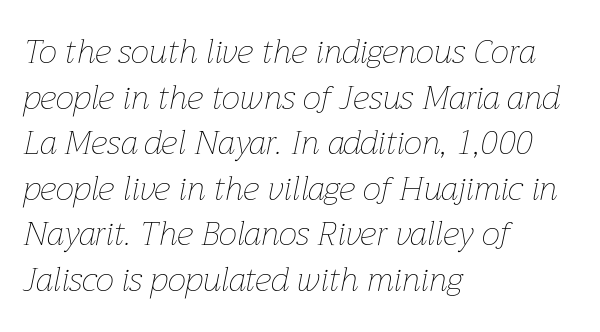
The image shows 33 px thin type, italic (leaning right); set left-aligned, normal line spacing (1.38x), normal letter spacing, not underlined; low stroke contrast and a medium x-height.
